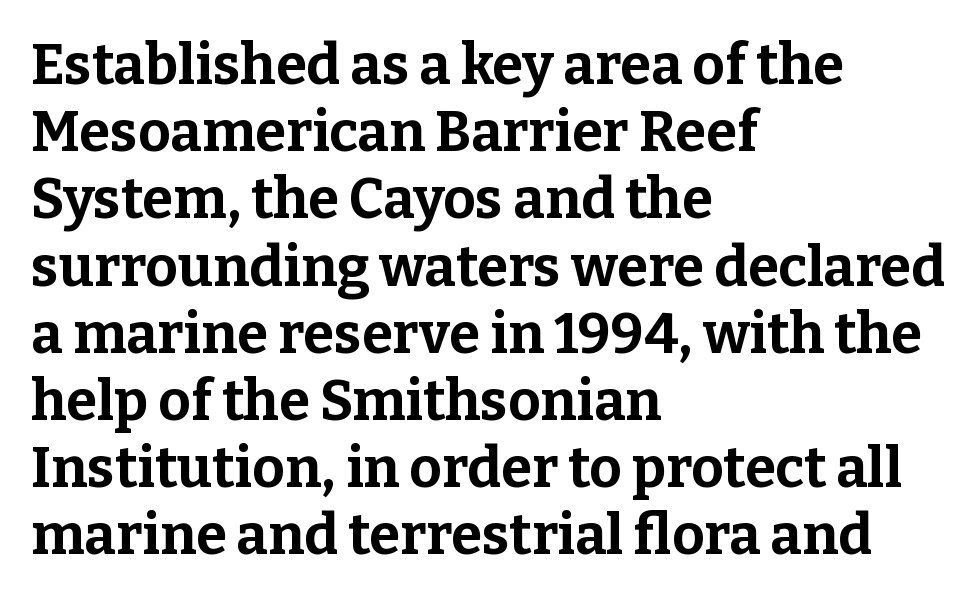
{"serif": "yes", "italic": "no", "bold": "yes", "weight": "bold", "width": "normal", "stroke_contrast": "low", "x_height": "medium", "monospaced": "no", "underline": "no", "align": "left", "line_spacing_ratio": 1.2, "letter_spacing": "normal", "letter_spacing_em": 0.0, "glyph_px": 56}
